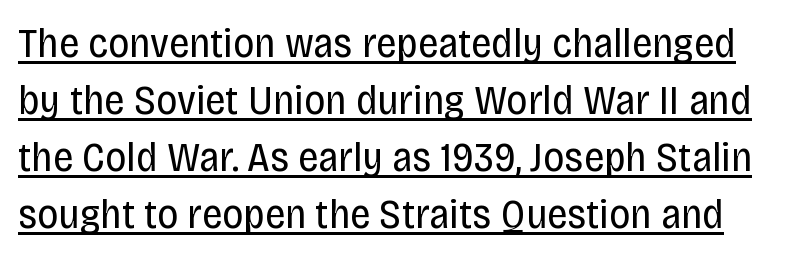
Is the type heavy? It reads as light-to-regular instead. Check where the strokes stop: nothing finishes them off — pure sans. A typesetter would call this proportional, since set widths differ per character. These lines keep a tight, regular rhythm from letter to letter.
